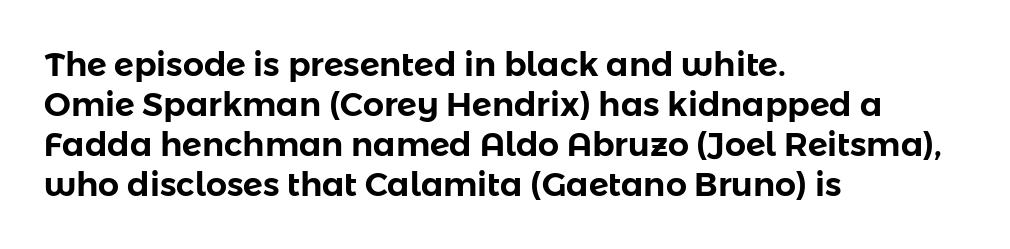
{"serif": "no", "italic": "no", "width": "normal", "stroke_contrast": "low", "x_height": "medium", "monospaced": "no", "underline": "no", "align": "left", "line_spacing_ratio": 1.21, "letter_spacing": "normal", "letter_spacing_em": 0.0, "glyph_px": 33}
